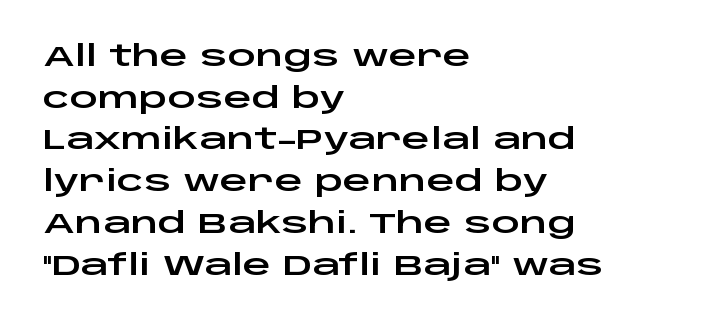
Q: Is the text italic (slanted)? A: No, it is upright.
Q: Is the typeface a serif or a sans-serif typeface? A: Sans-serif.
Q: Is the text underlined? A: No.
Q: How is the paragraph aligned? A: Left-aligned.
Q: Is the spacing between letters normal or unusually wide? A: Normal.
Q: Is the spacing between lines tight, normal or loose? A: Normal.
Q: Width (condensed, normal, or wide)? A: Wide.
Q: Stroke contrast? A: Low.
Q: x-height? A: Large.
Q: Monospaced? A: No.
